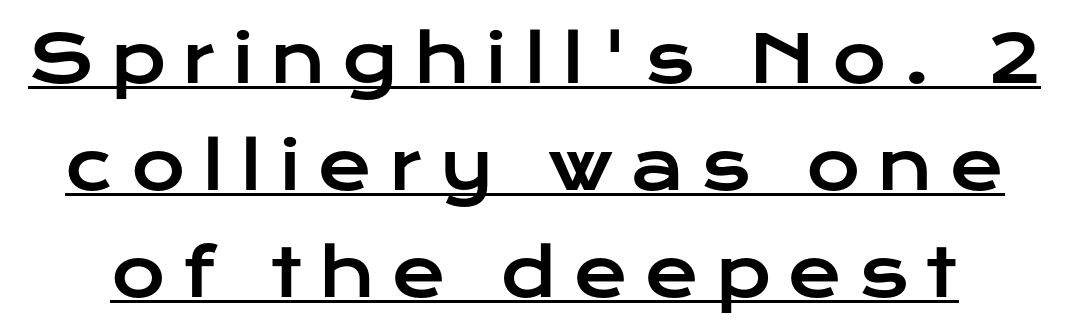
{"serif": "no", "italic": "no", "width": "wide", "stroke_contrast": "low", "x_height": "medium", "monospaced": "no", "underline": "yes", "line_spacing": "normal", "line_spacing_ratio": 1.62, "letter_spacing": "wide", "letter_spacing_em": 0.25, "glyph_px": 66}
